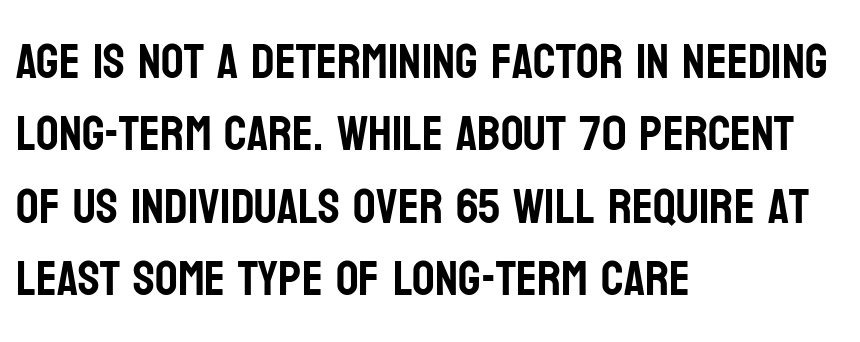
Q: Is the text italic (slanted)? A: No, it is upright.
Q: Is the typeface a serif or a sans-serif typeface? A: Sans-serif.
Q: Is the text underlined? A: No.
Q: How is the paragraph aligned? A: Left-aligned.
Q: Is the spacing between letters normal or unusually wide? A: Normal.
Q: Is the spacing between lines tight, normal or loose? A: Normal.
Q: Width (condensed, normal, or wide)? A: Condensed.
Q: Stroke contrast? A: Low.
Q: x-height? A: Large.
Q: Monospaced? A: No.
